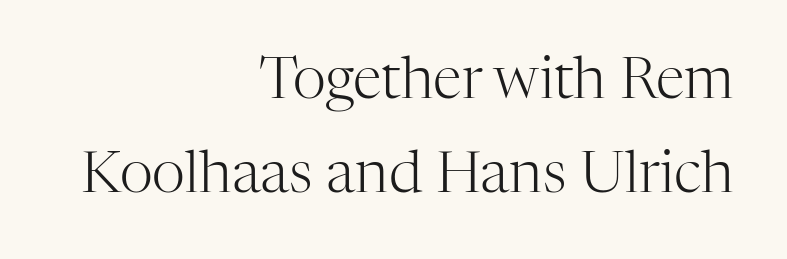
The image shows 58 px light serif type, upright; set right-aligned, normal line spacing (1.62x), normal letter spacing, not underlined; high stroke contrast and a medium x-height.
